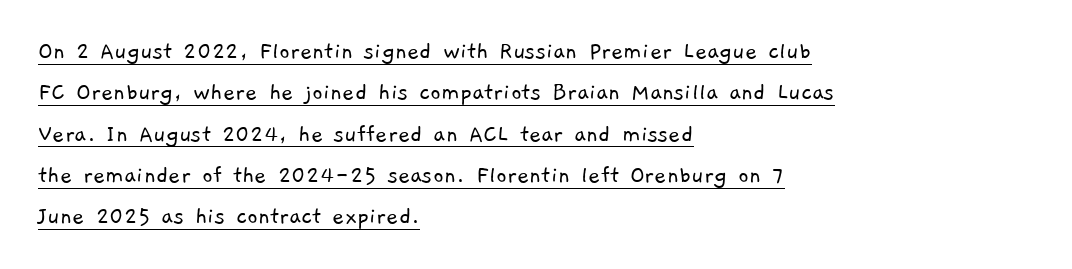
{"bold": "no", "underline": "yes", "align": "left", "line_spacing": "normal", "line_spacing_ratio": 1.59, "letter_spacing": "normal", "letter_spacing_em": 0.0, "glyph_px": 26}
